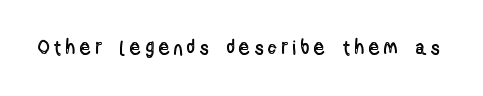
Italic: no, the glyphs are upright roman. Spacing between characters has been opened up far beyond the box default. Glance below the letters and you will spot only blank space.
